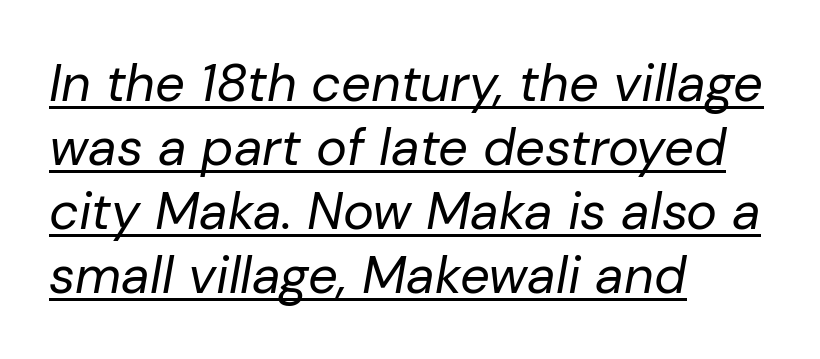
The image shows 52 px regular-weight type, italic (leaning right); set left-aligned, line spacing 1.23x, normal letter spacing, underlined; low stroke contrast and a medium x-height.
